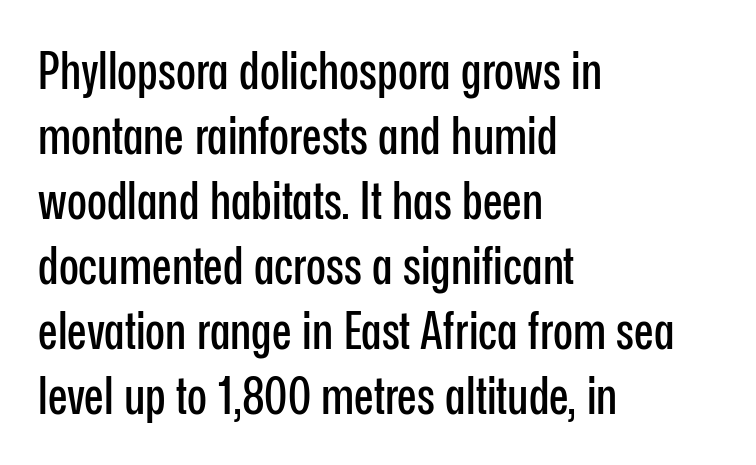
Q: Is the text italic (slanted)? A: No, it is upright.
Q: Is the typeface a serif or a sans-serif typeface? A: Sans-serif.
Q: Is the text underlined? A: No.
Q: How is the paragraph aligned? A: Left-aligned.
Q: Is the spacing between letters normal or unusually wide? A: Normal.
Q: Is the spacing between lines tight, normal or loose? A: Normal.
Q: Width (condensed, normal, or wide)? A: Condensed.
Q: Stroke contrast? A: Low.
Q: x-height? A: Medium.
Q: Monospaced? A: No.
